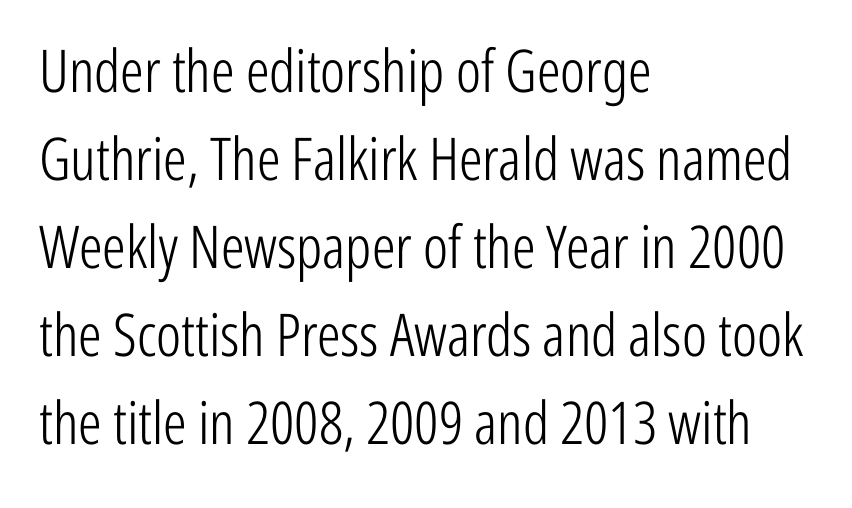
Q: Is the text bold? A: No.
Q: Is the text italic (slanted)? A: No, it is upright.
Q: Is the typeface a serif or a sans-serif typeface? A: Sans-serif.
Q: Is the text underlined? A: No.
Q: How is the paragraph aligned? A: Left-aligned.
Q: Is the spacing between letters normal or unusually wide? A: Normal.
Q: Is the spacing between lines tight, normal or loose? A: Normal.
Q: Width (condensed, normal, or wide)? A: Condensed.
Q: Stroke contrast? A: Low.
Q: x-height? A: Medium.
Q: Monospaced? A: No.
